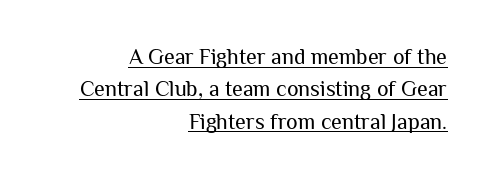
The specimen reads as upright at a glance. The string is rendered with underlining switched on. The cut favours lightness, reaching ordinary text weight at its darkest. Does the copy run flush right? Yes — the right margin is perfectly even.
